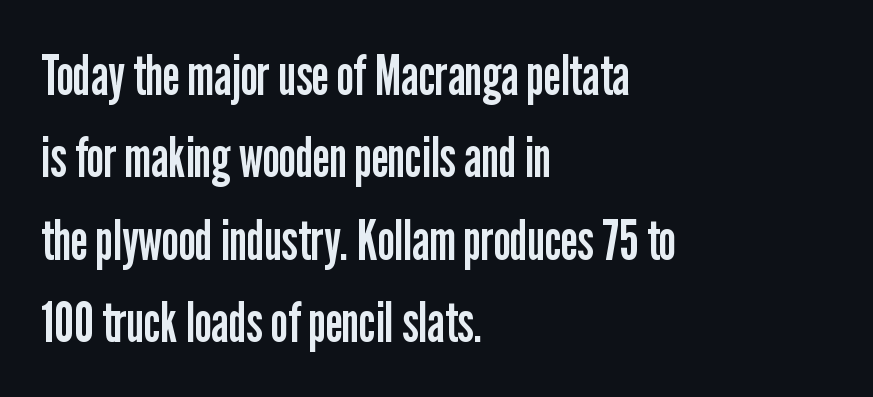
Q: Is the text bold? A: No.
Q: Is the text italic (slanted)? A: No, it is upright.
Q: Is the typeface a serif or a sans-serif typeface? A: Sans-serif.
Q: Is the text underlined? A: No.
Q: How is the paragraph aligned? A: Left-aligned.
Q: Is the spacing between letters normal or unusually wide? A: Normal.
Q: Is the spacing between lines tight, normal or loose? A: Normal.
Q: Width (condensed, normal, or wide)? A: Condensed.
Q: Stroke contrast? A: Low.
Q: x-height? A: Medium.
Q: Monospaced? A: No.
